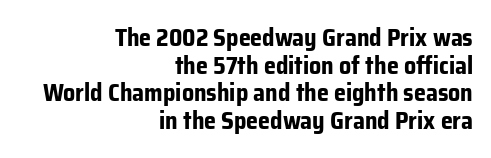
The image shows 24 px bold type, upright; set right-aligned, tight line spacing (1.15x), normal letter spacing, not underlined.
